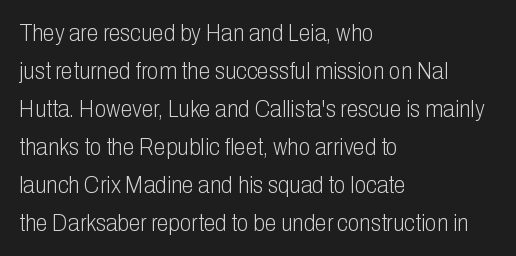
The image shows 24 px text type, upright; set left-aligned, normal line spacing (1.58x), normal letter spacing, not underlined.
